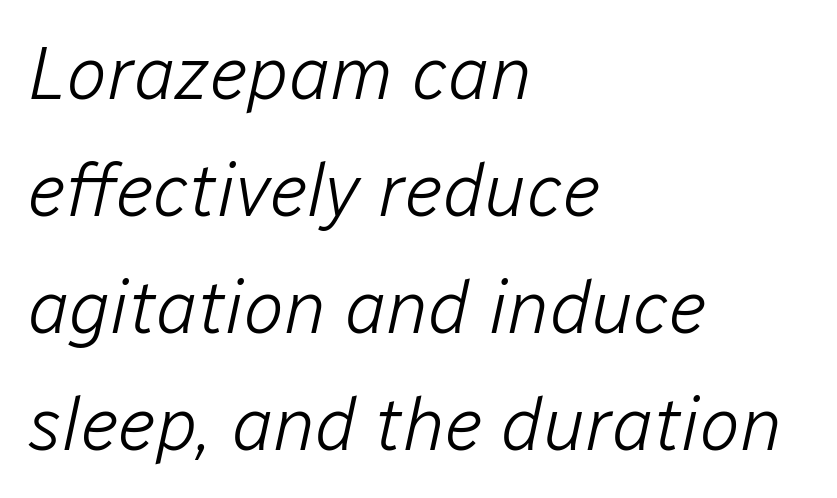
The font's italic variant was chosen for this text. Where is the straight margin? On the left. Quick note: underline off. Compared with a typical body face, this is equally light or lighter still. How are the letters spaced? Ordinarily, with no added tracking.
